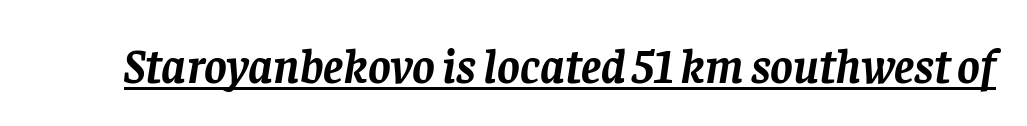
Q: Is the text bold? A: Yes.
Q: Is the text italic (slanted)? A: Yes, it leans right by about 8 degrees.
Q: Is the typeface a serif or a sans-serif typeface? A: Serif.
Q: Is the text underlined? A: Yes.
Q: Is the spacing between letters normal or unusually wide? A: Normal.
Q: Width (condensed, normal, or wide)? A: Normal.
Q: Stroke contrast? A: Low.
Q: x-height? A: Large.
Q: Monospaced? A: No.
